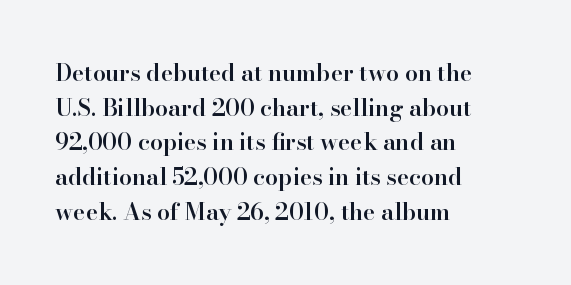
The image shows 23 px text type, upright; set left-aligned, normal line spacing (1.51x), normal letter spacing, not underlined.
